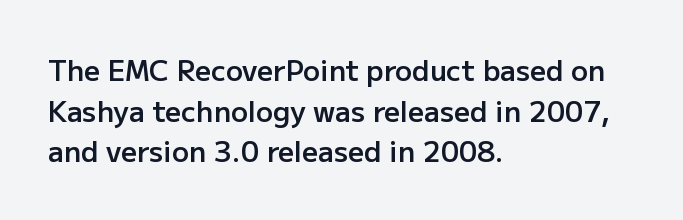
Q: Is the text bold? A: Semi-bold.
Q: Is the text italic (slanted)? A: No, it is upright.
Q: Is the typeface a serif or a sans-serif typeface? A: Sans-serif.
Q: Is the text underlined? A: No.
Q: How is the paragraph aligned? A: Left-aligned.
Q: Is the spacing between letters normal or unusually wide? A: Normal.
Q: Is the spacing between lines tight, normal or loose? A: Normal.
Q: Width (condensed, normal, or wide)? A: Normal.
Q: Stroke contrast? A: Low.
Q: x-height? A: Medium.
Q: Monospaced? A: No.
